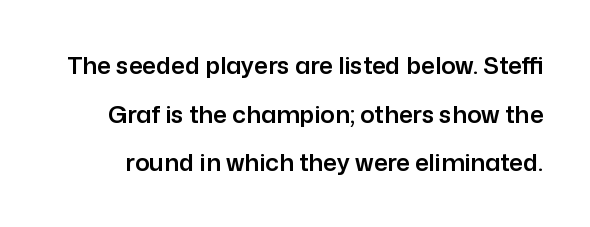
The image shows 24 px text type, upright; set loose line spacing (2.03x), normal letter spacing, not underlined.
